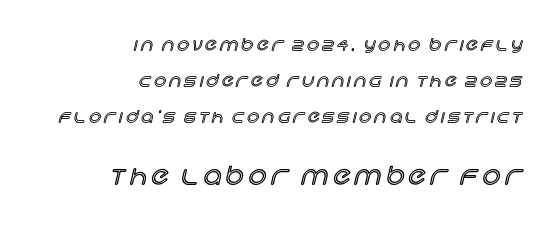
Caption: multi-line text, flush right, ragged left. Caption: upper text group reduced, lower text group enlarged. The line-height multiplier appears high, well above default. Unmarked baselines from the first word to the last.
